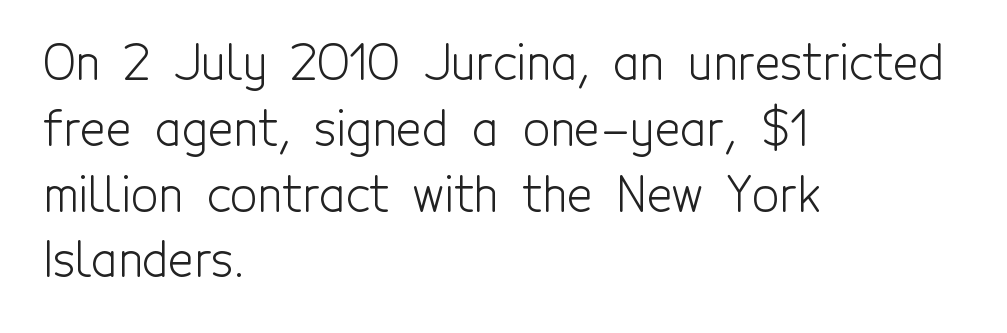
{"serif": "no", "italic": "no", "bold": "no", "weight": "light", "width": "condensed", "x_height": "medium", "monospaced": "no", "underline": "no", "align": "left", "line_spacing": "normal", "line_spacing_ratio": 1.37, "letter_spacing": "normal", "letter_spacing_em": 0.0, "glyph_px": 48}
